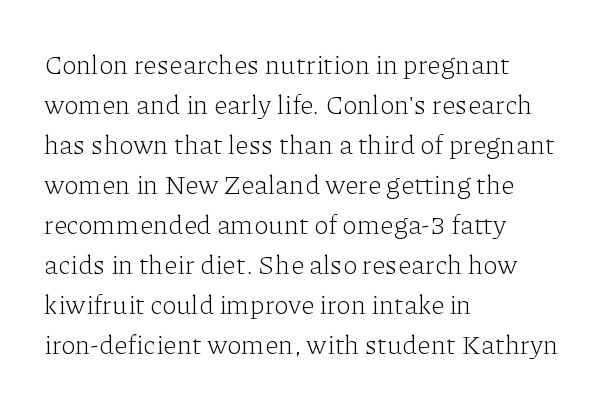
{"italic": "no", "bold": "no", "underline": "no", "align": "left", "line_spacing": "normal", "line_spacing_ratio": 1.48, "letter_spacing": "normal", "letter_spacing_em": 0.0, "glyph_px": 27}
